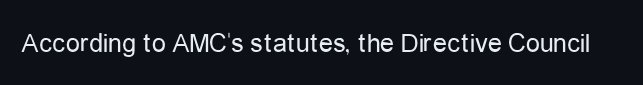
These lines are composed in type without serifs. Type without underlining. The letters advance in unequal steps, a hallmark of proportional type. Words appear dense and cohesive because spacing is normal.
